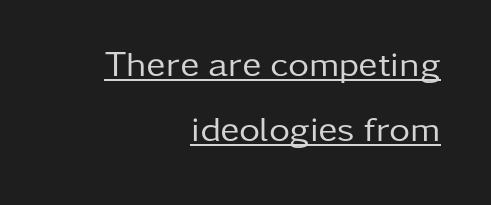
The image shows 36 px regular-weight sans-serif type, upright; set right-aligned, line spacing 1.81x, normal letter spacing, underlined; low stroke contrast and a medium x-height.
